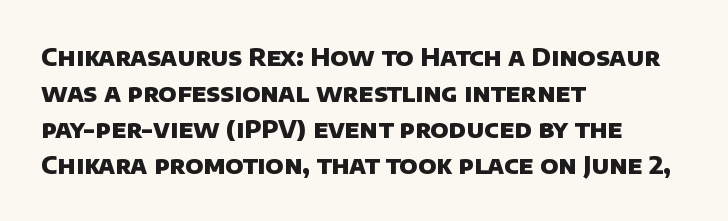
{"bold": "yes", "underline": "no", "align": "left", "line_spacing": "normal", "line_spacing_ratio": 1.5, "letter_spacing": "normal", "letter_spacing_em": 0.0, "glyph_px": 24}
